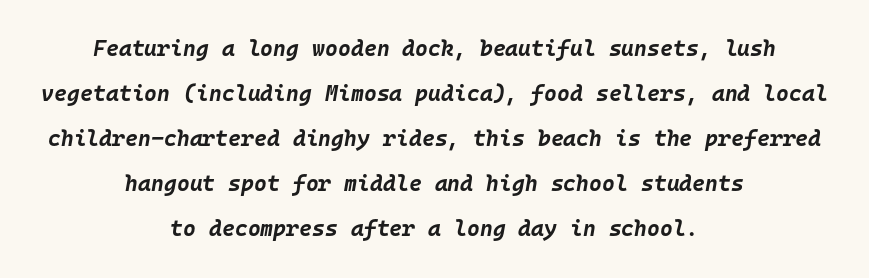
Q: Is the text bold? A: Yes.
Q: Is the text italic (slanted)? A: Yes, it leans right by about 10 degrees.
Q: Is the text underlined? A: No.
Q: How is the paragraph aligned? A: Centered.
Q: Is the spacing between letters normal or unusually wide? A: Normal.
Q: Is the spacing between lines tight, normal or loose? A: Loose.
